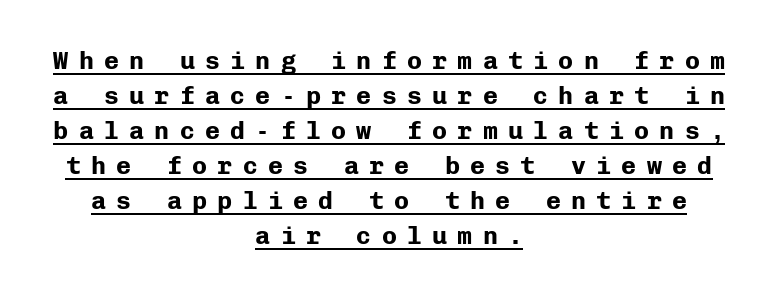
Heft: maximum for text — a bold. How would I describe the line gaps? Plain and ordinary. The rendered words wear a rule along their underside. Designer's note — italics off, roman on. Caption: multi-line text, centered on the measure.
